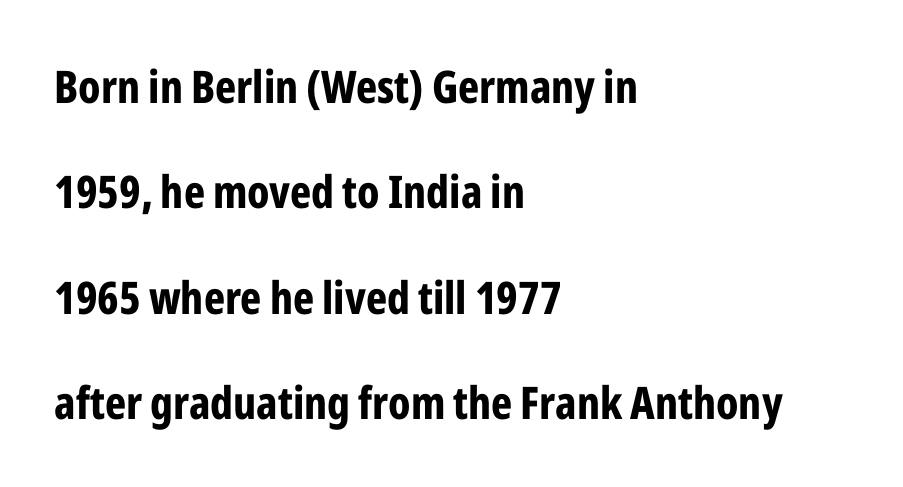
Q: Is the text bold? A: Yes.
Q: Is the text italic (slanted)? A: No, it is upright.
Q: Is the typeface a serif or a sans-serif typeface? A: Sans-serif.
Q: Is the text underlined? A: No.
Q: How is the paragraph aligned? A: Left-aligned.
Q: Is the spacing between letters normal or unusually wide? A: Normal.
Q: Is the spacing between lines tight, normal or loose? A: Loose.
Q: Width (condensed, normal, or wide)? A: Condensed.
Q: Stroke contrast? A: Low.
Q: x-height? A: Medium.
Q: Monospaced? A: No.
